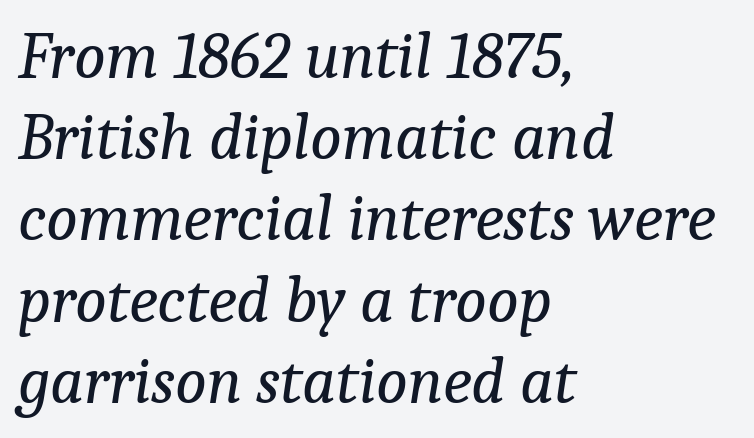
{"serif": "yes", "italic": "yes", "lean": "right", "slant_degrees": 9, "bold": "no", "weight": "regular", "width": "normal", "stroke_contrast": "low", "x_height": "medium", "monospaced": "no", "underline": "no", "align": "left", "line_spacing_ratio": 1.23, "letter_spacing": "normal", "letter_spacing_em": 0.0, "glyph_px": 66}
